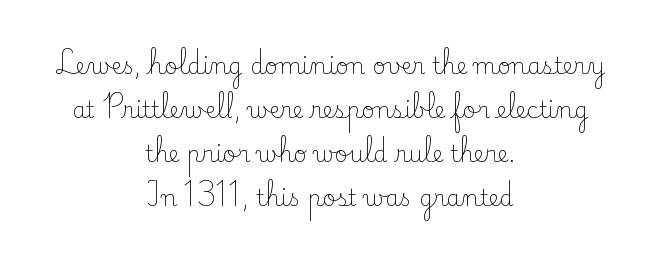
Stems and bowls with no extra thickness — not bold. Rule under the text: the space is simply empty. Tall strokes in this sample are plumb rather than angled. Airy leading.
